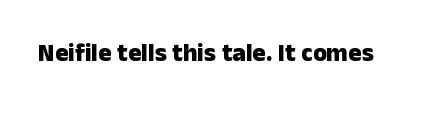
Underlining? Definitely not there. Strong, thick strokes mark this as bold type. This sample uses an upright cut, with every glyph sitting square on the baseline. A typesetter would call this zero additional tracking.
